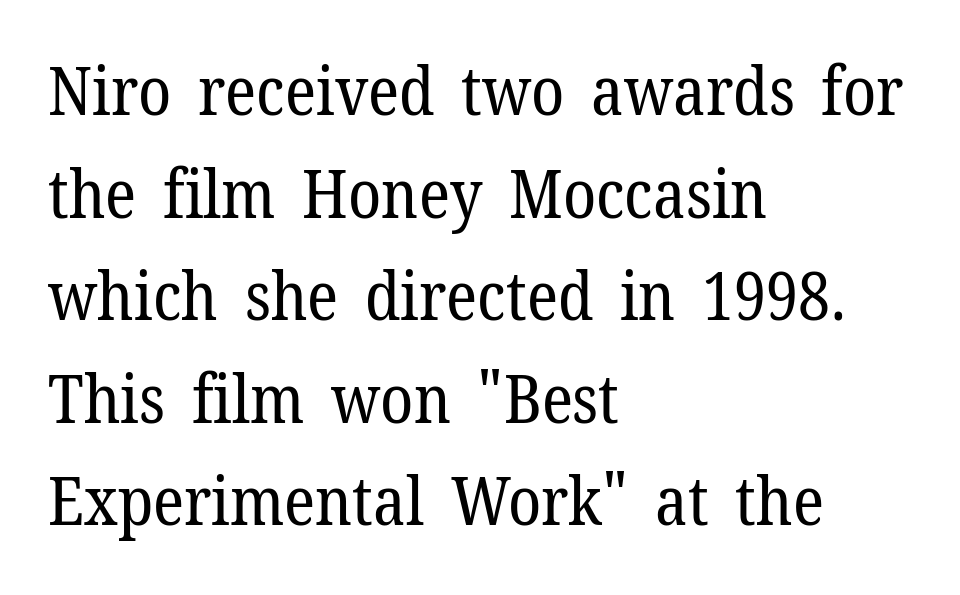
The image shows 67 px regular-weight serif type, upright; set left-aligned, normal line spacing (1.53x), normal letter spacing, not underlined; low stroke contrast and a medium x-height.
